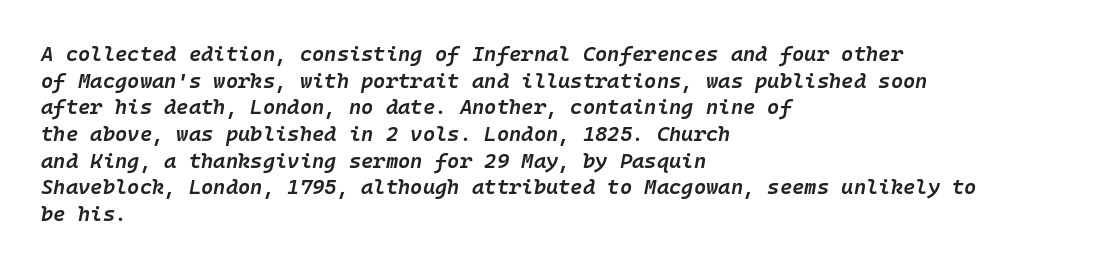
Is the letter spacing exaggerated? No — it looks like the ordinary default. The passage is arranged the way most books set body copy — flush left. Vertical spacing — default. The letters are semibold — heavier than regular but short of a full bold.
